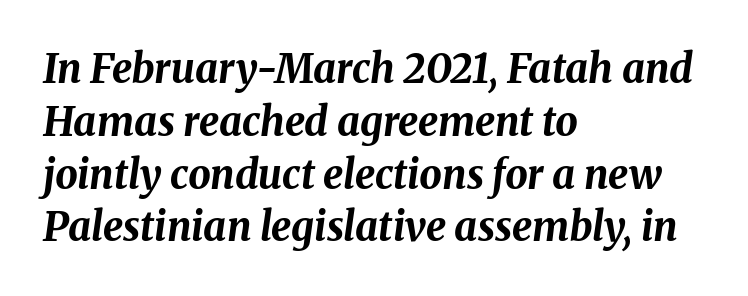
Typesetter's note: full bold, strokes at maximum text heaviness. Descenders are the only things crossing below the line. What's the leading like? Ordinary, nothing unusual. Does the copy run flush right? No — it runs flush left.
